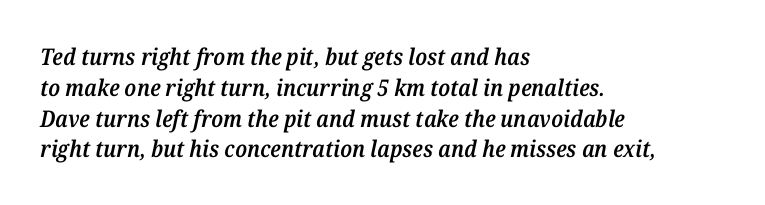
{"italic": "yes", "lean": "right", "slant_degrees": 12, "bold": "semi", "underline": "no", "align": "left", "line_spacing": "normal", "line_spacing_ratio": 1.34, "letter_spacing": "normal", "letter_spacing_em": 0.0, "glyph_px": 23}
